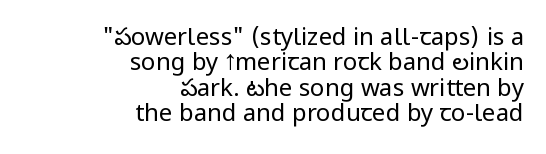
{"italic": "no", "bold": "no", "underline": "no", "align": "right", "line_spacing": "tight", "line_spacing_ratio": 1.06, "letter_spacing": "normal", "letter_spacing_em": 0.0, "glyph_px": 24}
